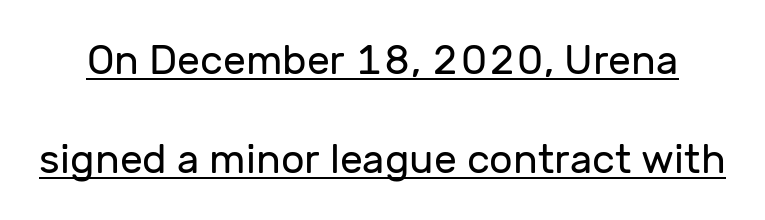
The image shows 41 px regular-weight sans-serif type, upright; set loose line spacing (2.42x), normal letter spacing, underlined; low stroke contrast and a medium x-height.
